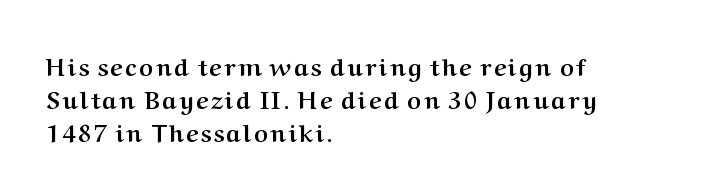
Q: Is the text bold? A: Yes.
Q: Is the text italic (slanted)? A: No, it is upright.
Q: Is the text underlined? A: No.
Q: How is the paragraph aligned? A: Left-aligned.
Q: Is the spacing between lines tight, normal or loose? A: Normal.
